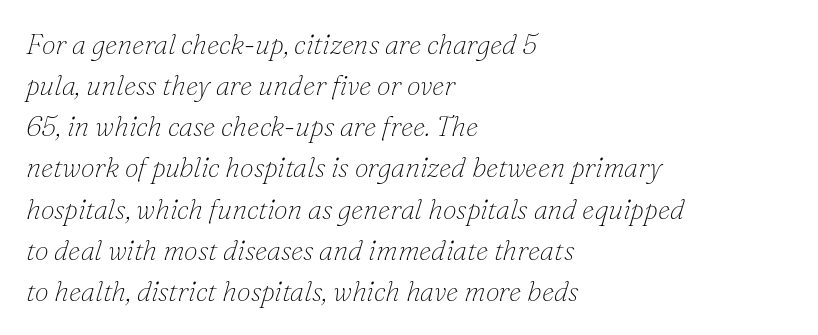
The image shows 28 px thin serif type, italic (leaning right); set left-aligned, normal line spacing (1.47x), normal letter spacing, not underlined; low stroke contrast and a small x-height.
